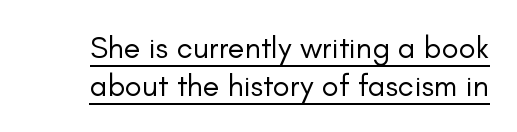
The image shows 31 px regular-weight sans-serif type, upright; set line spacing 1.22x, normal letter spacing, underlined; low stroke contrast and a small x-height.
